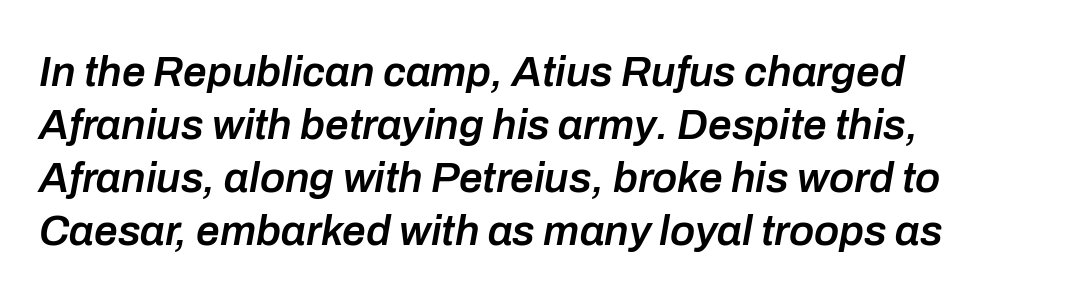
{"italic": "yes", "lean": "right", "slant_degrees": 10, "bold": "semi", "weight": "semibold", "width": "normal", "stroke_contrast": "low", "x_height": "medium", "monospaced": "no", "underline": "no", "align": "left", "line_spacing": "normal", "line_spacing_ratio": 1.26, "letter_spacing": "normal", "letter_spacing_em": 0.0, "glyph_px": 42}
